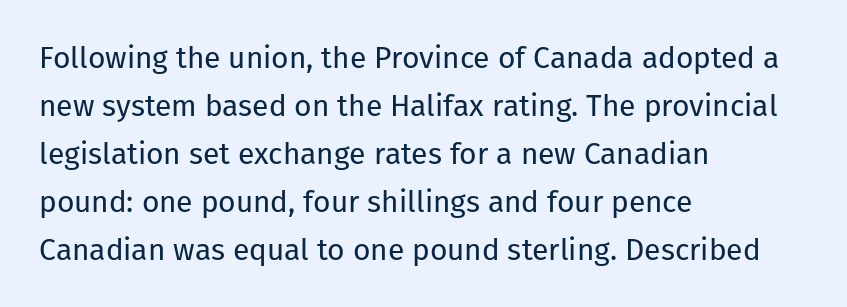
The image shows 30 px regular-weight sans-serif type, upright; set left-aligned, normal line spacing (1.6x), normal letter spacing, not underlined; low stroke contrast and a medium x-height.
